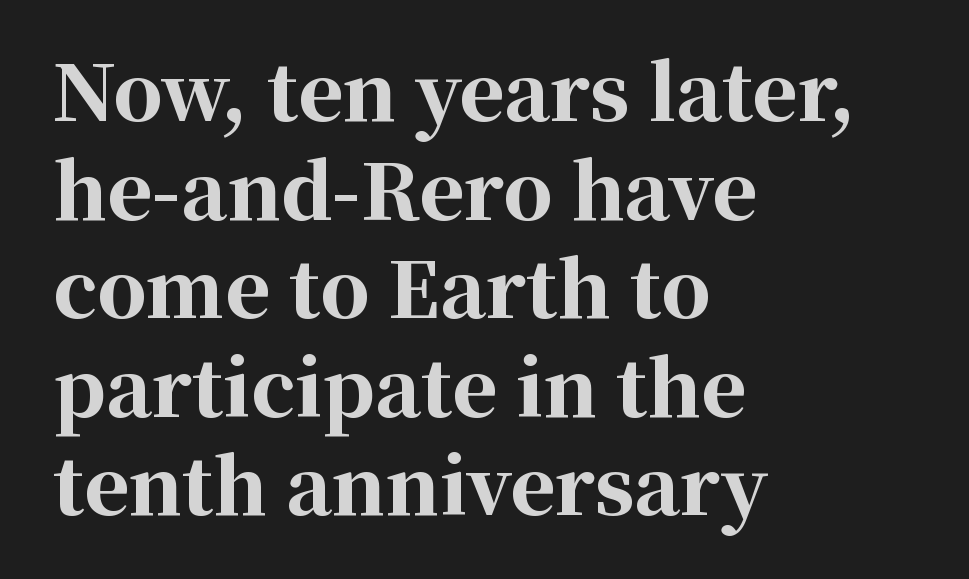
Leading matches the norm, producing a regular column. The strip under each line holds only bare page. A typesetter would call this proportional, since set widths differ per character. When letters stand straight like this, we call the style roman or upright. Typesetter's note: full bold, strokes at maximum text heaviness.
